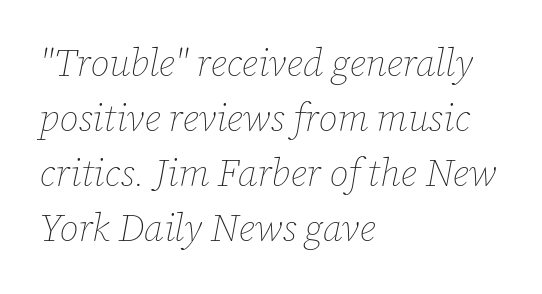
The image shows 38 px thin type, italic (leaning right); set left-aligned, normal line spacing (1.45x), normal letter spacing, not underlined; low stroke contrast and a medium x-height.
